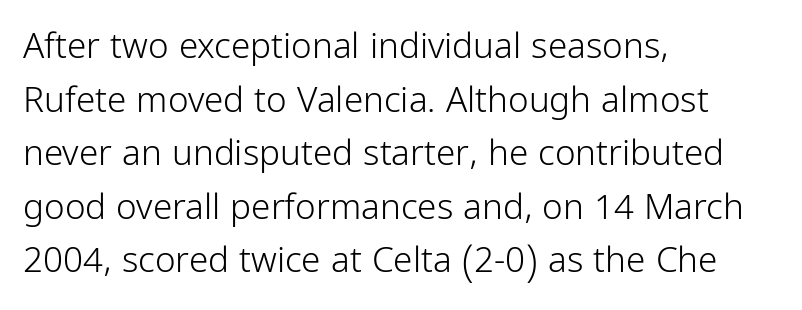
{"serif": "no", "italic": "no", "bold": "no", "weight": "light", "width": "condensed", "stroke_contrast": "low", "x_height": "medium", "monospaced": "no", "underline": "no", "align": "left", "line_spacing": "normal", "line_spacing_ratio": 1.53, "letter_spacing": "normal", "letter_spacing_em": 0.0, "glyph_px": 35}
